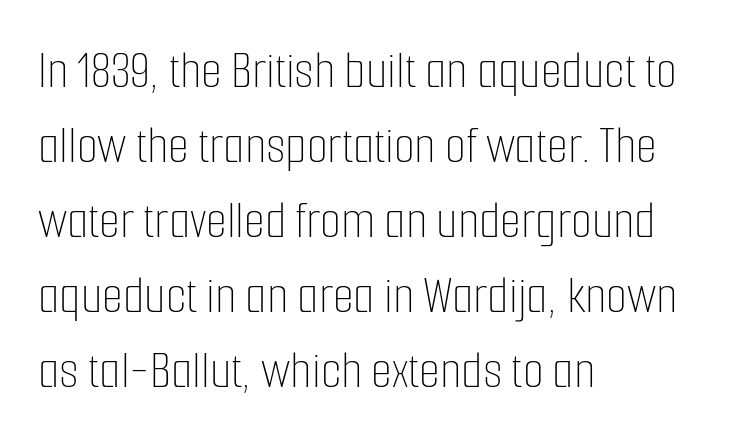
The image shows 54 px thin, condensed type, upright; set left-aligned, normal line spacing (1.39x), normal letter spacing, not underlined; low stroke contrast and a medium x-height.
